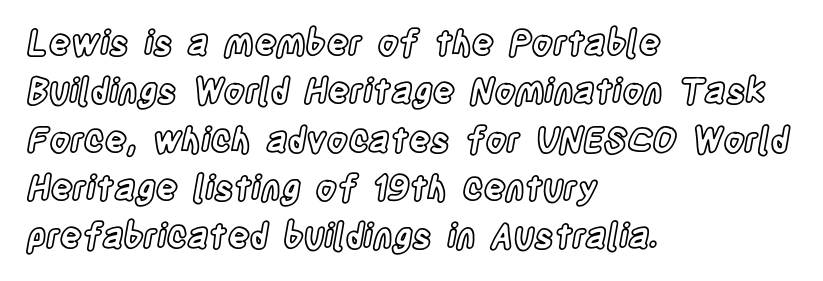
Q: Is the text italic (slanted)? A: Yes.
Q: Is the text underlined? A: No.
Q: How is the paragraph aligned? A: Left-aligned.
Q: Is the spacing between letters normal or unusually wide? A: Normal.
Q: Is the spacing between lines tight, normal or loose? A: Normal.
Q: Width (condensed, normal, or wide)? A: Condensed.
Q: x-height? A: Large.
Q: Monospaced? A: No.
